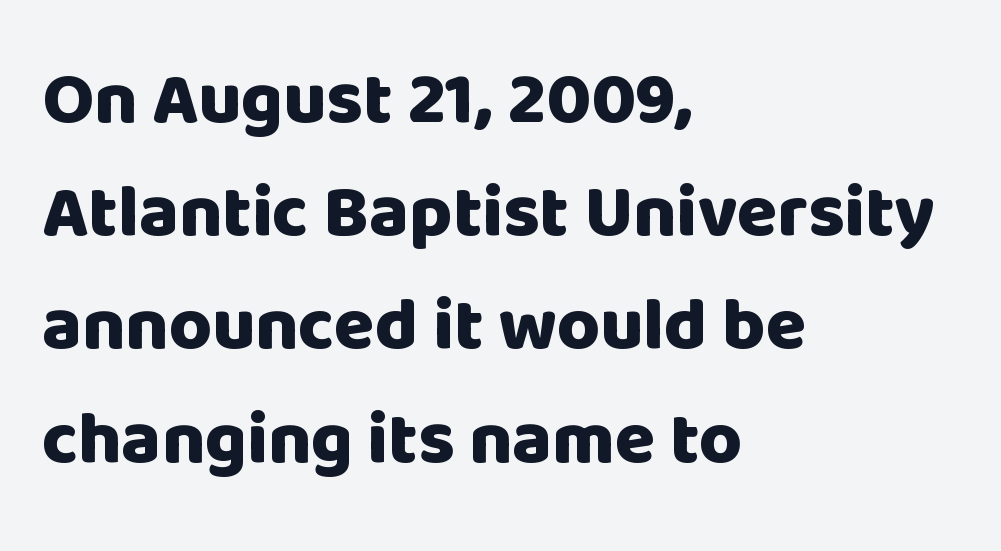
The image shows 74 px heavy sans-serif type, upright; set left-aligned, normal line spacing (1.53x), normal letter spacing, not underlined; low stroke contrast and a large x-height.
